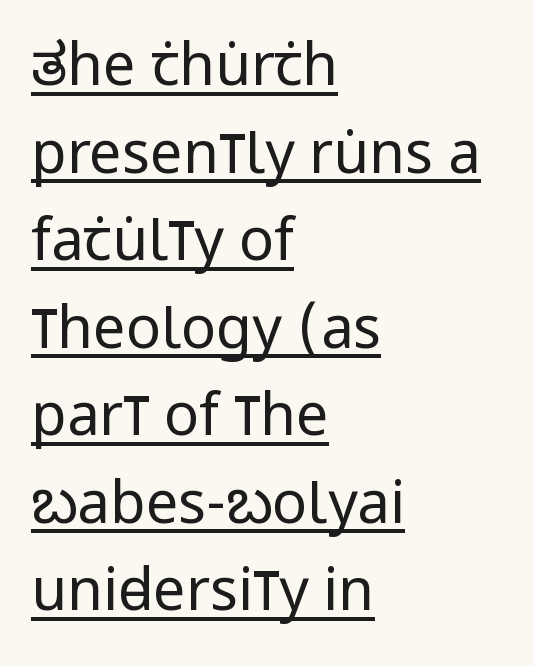
Q: Is the text bold? A: No.
Q: Is the text italic (slanted)? A: No, it is upright.
Q: Is the typeface a serif or a sans-serif typeface? A: Sans-serif.
Q: Is the text underlined? A: Yes.
Q: How is the paragraph aligned? A: Left-aligned.
Q: Is the spacing between letters normal or unusually wide? A: Normal.
Q: Is the spacing between lines tight, normal or loose? A: Normal.
Q: Width (condensed, normal, or wide)? A: Condensed.
Q: Stroke contrast? A: Low.
Q: x-height? A: Large.
Q: Monospaced? A: No.
